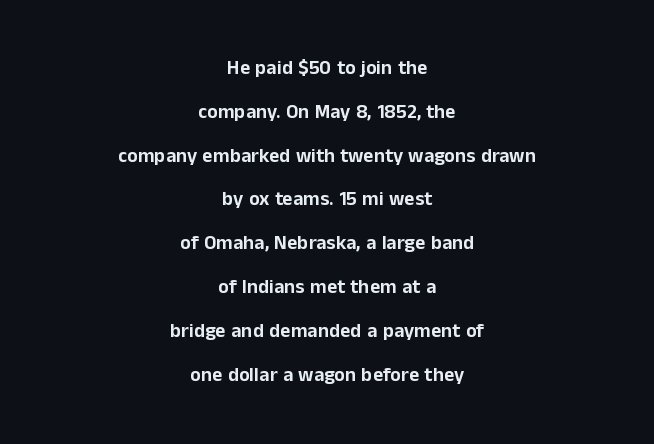
{"italic": "no", "underline": "no", "align": "center", "line_spacing": "loose", "line_spacing_ratio": 2.19, "letter_spacing": "normal", "letter_spacing_em": 0.0, "glyph_px": 20}
